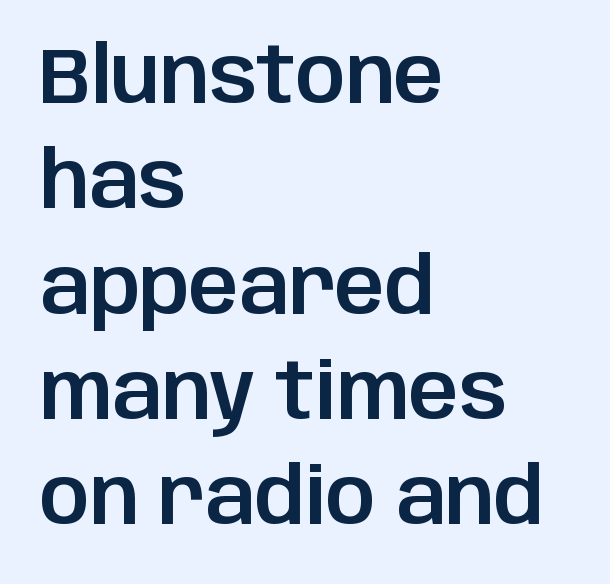
Q: Is the text italic (slanted)? A: No, it is upright.
Q: Is the typeface a serif or a sans-serif typeface? A: Sans-serif.
Q: Is the text underlined? A: No.
Q: How is the paragraph aligned? A: Left-aligned.
Q: Is the spacing between letters normal or unusually wide? A: Normal.
Q: Is the spacing between lines tight, normal or loose? A: Normal.
Q: Width (condensed, normal, or wide)? A: Normal.
Q: Stroke contrast? A: Low.
Q: x-height? A: Large.
Q: Monospaced? A: No.
